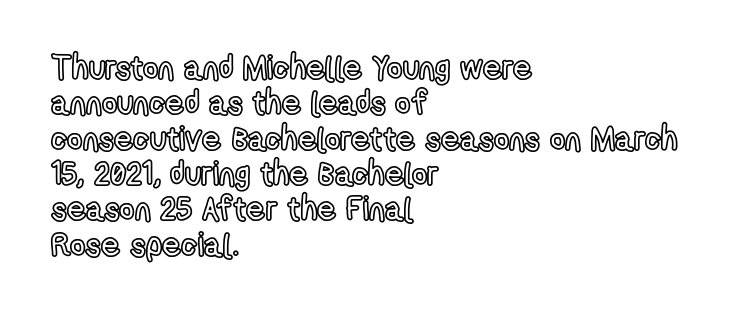
The image shows 33 px condensed type, upright; set left-aligned, tight line spacing (1.07x), normal letter spacing, not underlined; a medium x-height.
